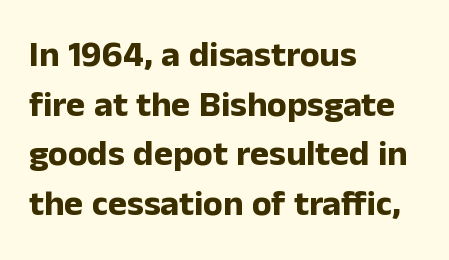
Default kerning and tracking; the words read as compact shapes. The lines in this sample share a left origin and differ only in where they stop. The face used here is a sans, in the tradition of grotesques and geometrics. A normal amount of white space separates one row of letters from the next. This sample has the flowing, uneven cadence of proportional lettering. Weight check: bold — yes, fully.
